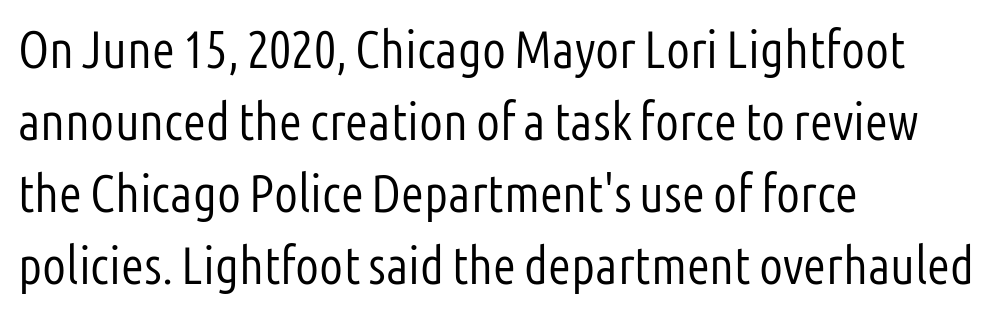
Q: Is the text bold? A: No.
Q: Is the text italic (slanted)? A: No, it is upright.
Q: Is the typeface a serif or a sans-serif typeface? A: Sans-serif.
Q: Is the text underlined? A: No.
Q: How is the paragraph aligned? A: Left-aligned.
Q: Is the spacing between letters normal or unusually wide? A: Normal.
Q: Is the spacing between lines tight, normal or loose? A: Normal.
Q: Width (condensed, normal, or wide)? A: Condensed.
Q: Stroke contrast? A: Low.
Q: x-height? A: Medium.
Q: Monospaced? A: No.
